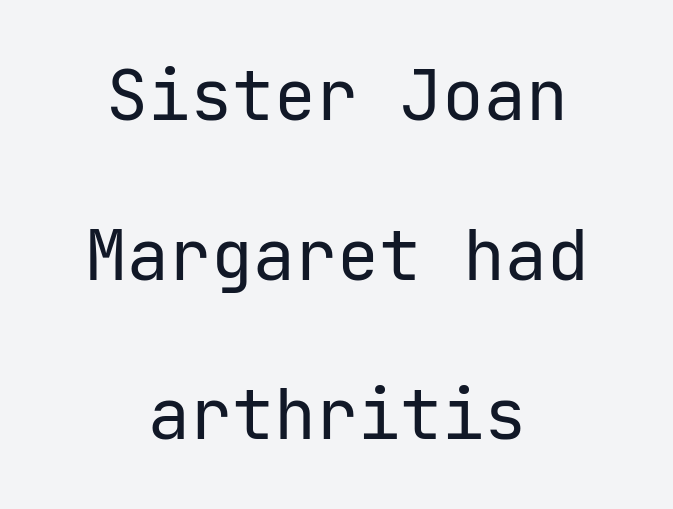
Q: Is the text bold? A: No.
Q: Is the text italic (slanted)? A: No, it is upright.
Q: Is the typeface a serif or a sans-serif typeface? A: Sans-serif.
Q: Is the text underlined? A: No.
Q: How is the paragraph aligned? A: Centered.
Q: Is the spacing between letters normal or unusually wide? A: Normal.
Q: Is the spacing between lines tight, normal or loose? A: Loose.
Q: Width (condensed, normal, or wide)? A: Normal.
Q: Stroke contrast? A: Low.
Q: x-height? A: Medium.
